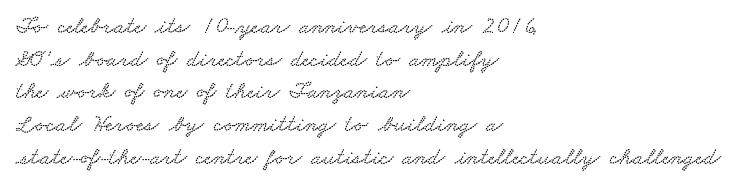
Q: Is the text underlined? A: No.
Q: How is the paragraph aligned? A: Left-aligned.
Q: Is the spacing between letters normal or unusually wide? A: Normal.
Q: Is the spacing between lines tight, normal or loose? A: Normal.
